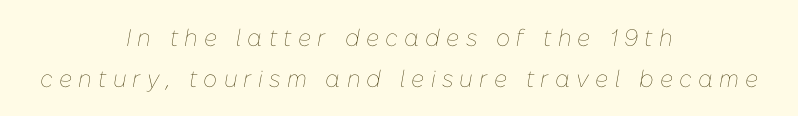
In terms of letterspacing, this is a distinctly airy, spread setting. Check under the words: just untouched page. An italicized treatment has been applied to the whole sample. Counters stay open thanks to moderate or lighter strokes. How would I describe the line gaps? Plain and ordinary. Neither beginnings nor endings align; midpoints do.
